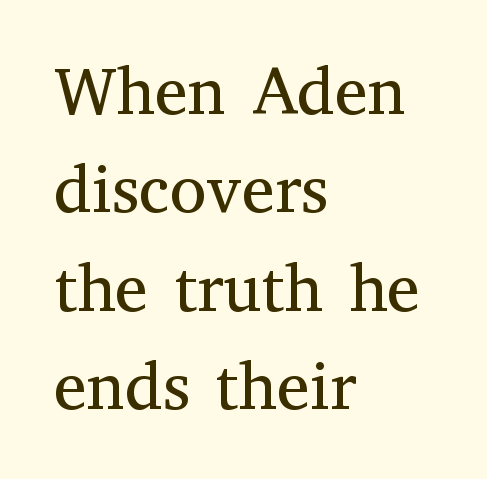
{"serif": "yes", "italic": "no", "bold": "no", "weight": "regular", "width": "normal", "stroke_contrast": "medium", "x_height": "medium", "monospaced": "no", "underline": "no", "align": "left", "line_spacing": "normal", "line_spacing_ratio": 1.47, "letter_spacing": "normal", "letter_spacing_em": 0.0, "glyph_px": 67}
